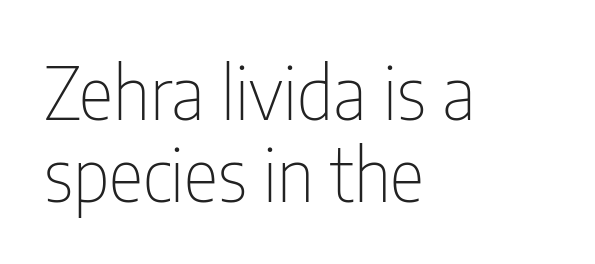
{"serif": "no", "italic": "no", "bold": "no", "weight": "thin", "width": "condensed", "stroke_contrast": "low", "x_height": "medium", "monospaced": "no", "underline": "no", "align": "left", "line_spacing": "tight", "line_spacing_ratio": 1.13, "letter_spacing": "normal", "letter_spacing_em": 0.0, "glyph_px": 73}
